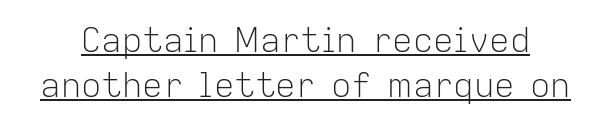
Q: Is the text bold? A: No.
Q: Is the text italic (slanted)? A: No, it is upright.
Q: Is the typeface a serif or a sans-serif typeface? A: Sans-serif.
Q: Is the text underlined? A: Yes.
Q: Is the spacing between letters normal or unusually wide? A: Normal.
Q: Is the spacing between lines tight, normal or loose? A: Normal.
Q: Width (condensed, normal, or wide)? A: Normal.
Q: Stroke contrast? A: Low.
Q: x-height? A: Medium.
Q: Monospaced? A: No.
